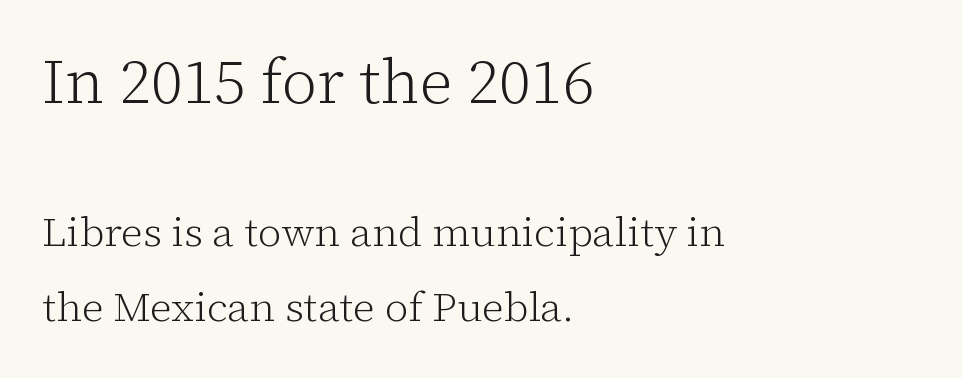
The image shows 62 px light serif type, upright; set left-aligned, line spacing 1.83x, normal letter spacing, not underlined; the first (top) block is 1.51x larger; low stroke contrast and a medium x-height.
